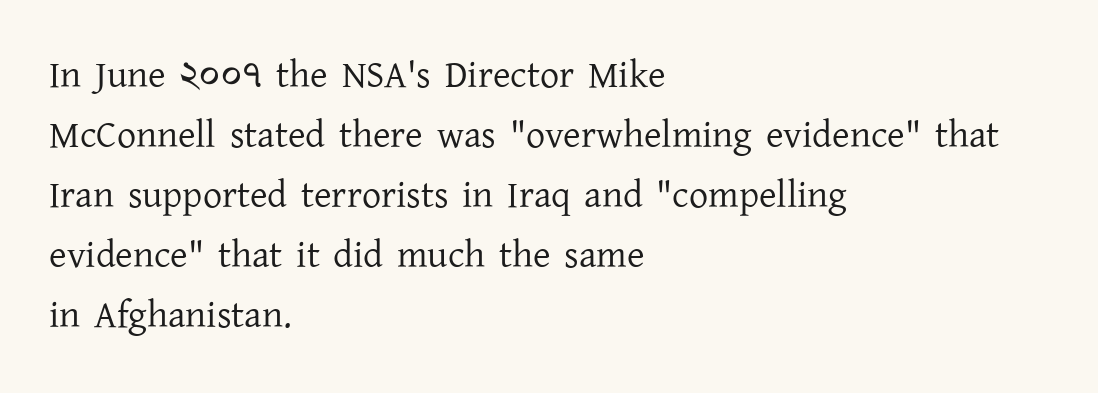
The image shows 38 px regular-weight serif type, upright; set left-aligned, normal line spacing (1.58x), normal letter spacing, not underlined; low stroke contrast and a medium x-height.
